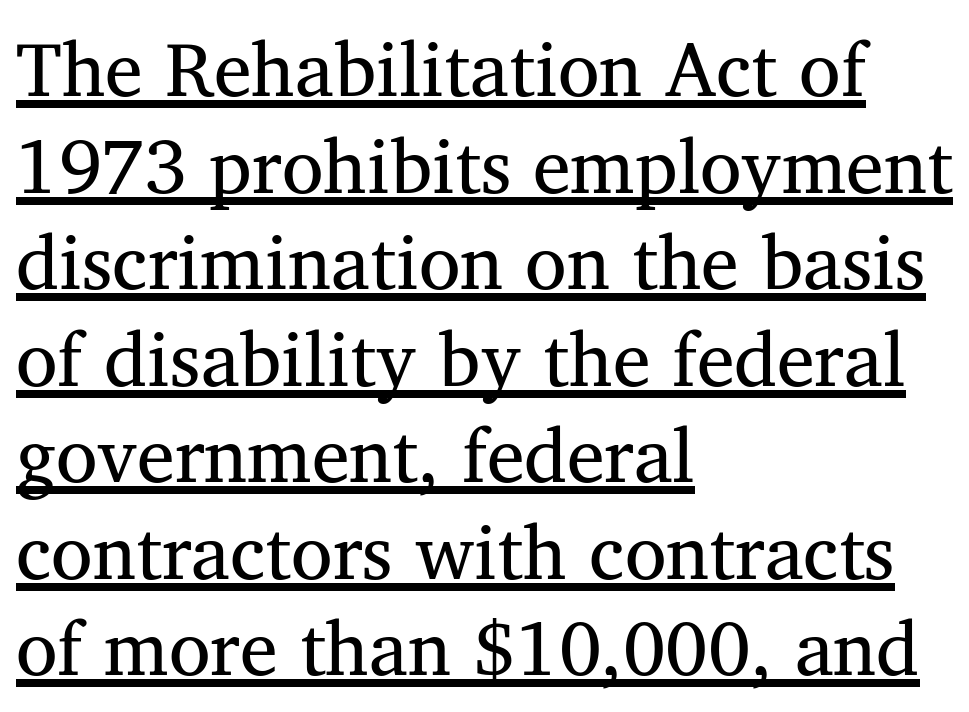
The image shows 76 px regular-weight serif type, upright; set left-aligned, normal line spacing (1.27x), normal letter spacing, underlined; medium stroke contrast and a medium x-height.
